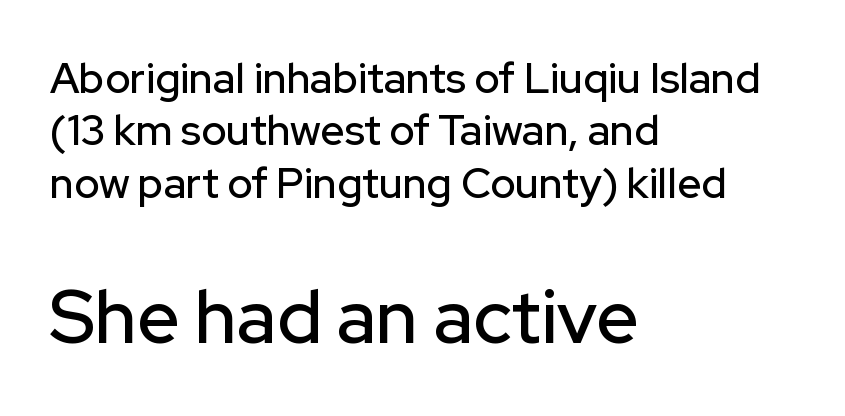
Note: smaller setting up top, larger setting below. The lines in this sample share a left origin and differ only in where they stop. The baseline area is clear. Note the varied advance widths — an 'i' is clearly narrower than an 'm'. Normally led — the rows are evenly, conventionally spaced.
